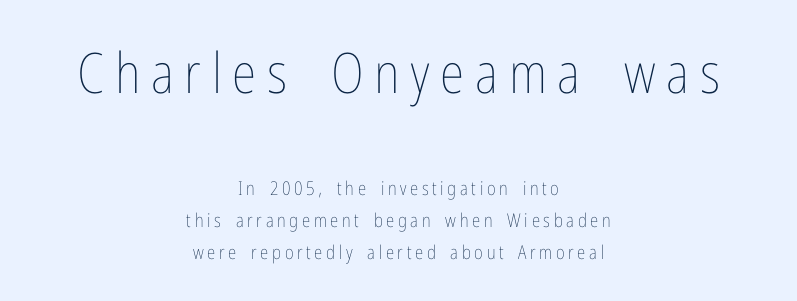
The image shows 56 px thin, condensed type, upright; set centered, normal line spacing (1.68x), not underlined; the first (top) block is 2.95x larger; low stroke contrast and a medium x-height.
